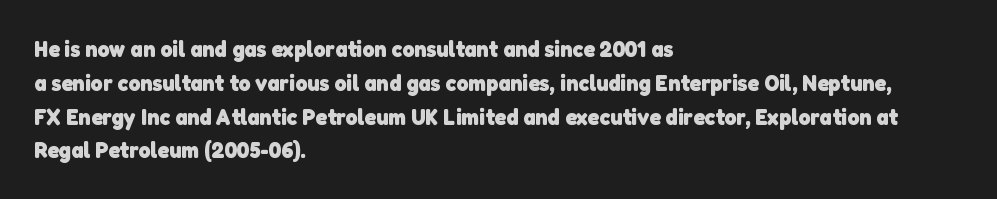
Q: Is the text bold? A: Yes.
Q: Is the text underlined? A: No.
Q: How is the paragraph aligned? A: Left-aligned.
Q: Is the spacing between letters normal or unusually wide? A: Normal.
Q: Is the spacing between lines tight, normal or loose? A: Normal.
